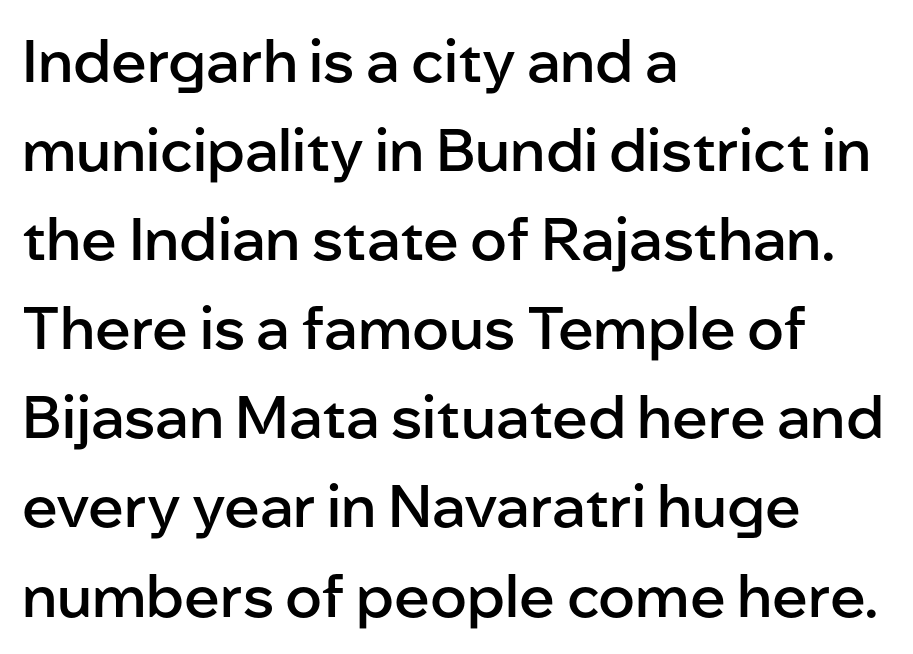
The image shows 59 px semibold sans-serif type, upright; set left-aligned, normal line spacing (1.51x), normal letter spacing, not underlined; low stroke contrast and a medium x-height.
